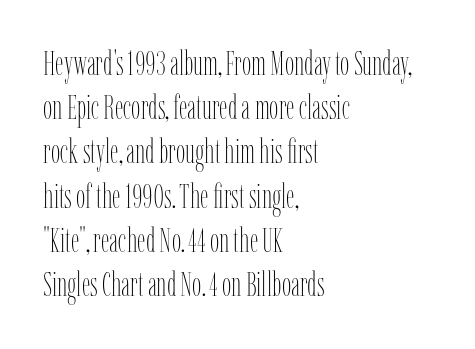
{"italic": "no", "bold": "no", "weight": "thin", "width": "condensed", "stroke_contrast": "low", "x_height": "medium", "monospaced": "no", "underline": "no", "align": "left", "line_spacing": "normal", "line_spacing_ratio": 1.34, "letter_spacing": "normal", "letter_spacing_em": 0.0, "glyph_px": 33}
